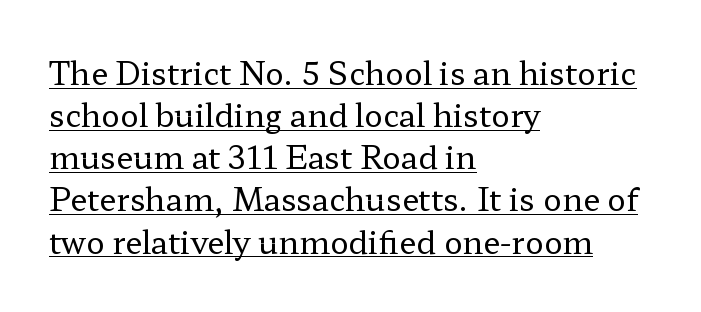
{"serif": "yes", "italic": "no", "bold": "no", "weight": "regular", "width": "wide", "stroke_contrast": "low", "x_height": "medium", "monospaced": "no", "underline": "yes", "align": "left", "line_spacing": "normal", "line_spacing_ratio": 1.36, "letter_spacing": "normal", "letter_spacing_em": 0.0, "glyph_px": 31}
